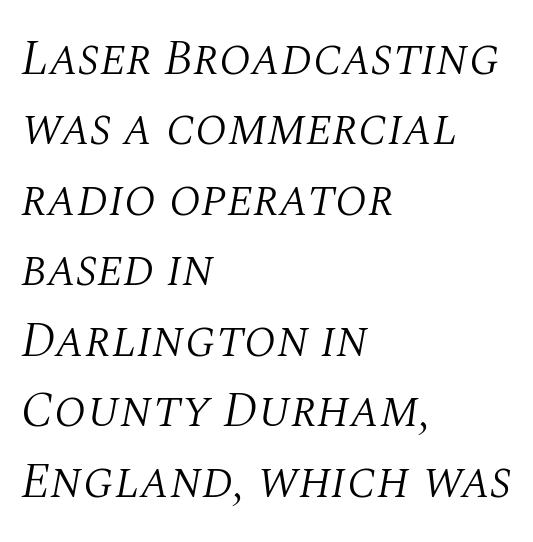
The image shows 50 px light serif type, italic (leaning right); set left-aligned, normal line spacing (1.41x), normal letter spacing, not underlined; medium stroke contrast and a large x-height.
